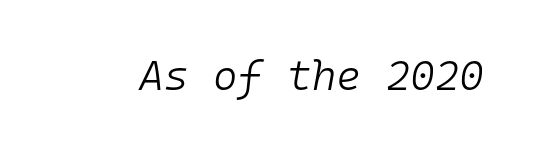
The specimen reads as italic at a glance. You could count columns in this text — the font is strictly monospaced. A clean baseline with only descenders dipping below it. Stems here are at most as thick as an everyday book face.
